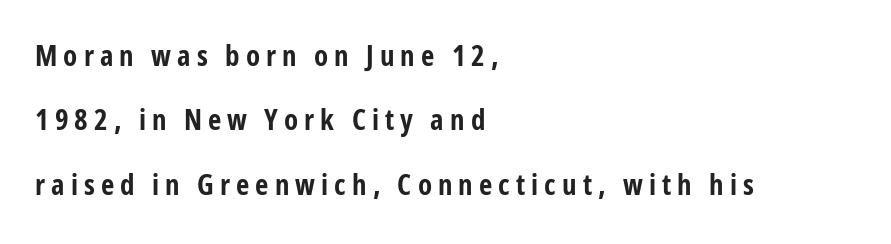
Q: Is the text bold? A: Yes.
Q: Is the text italic (slanted)? A: No, it is upright.
Q: Is the typeface a serif or a sans-serif typeface? A: Sans-serif.
Q: Is the text underlined? A: No.
Q: How is the paragraph aligned? A: Left-aligned.
Q: Is the spacing between letters normal or unusually wide? A: Unusually wide.
Q: Is the spacing between lines tight, normal or loose? A: Loose.
Q: Width (condensed, normal, or wide)? A: Condensed.
Q: Stroke contrast? A: Low.
Q: x-height? A: Medium.
Q: Monospaced? A: No.
